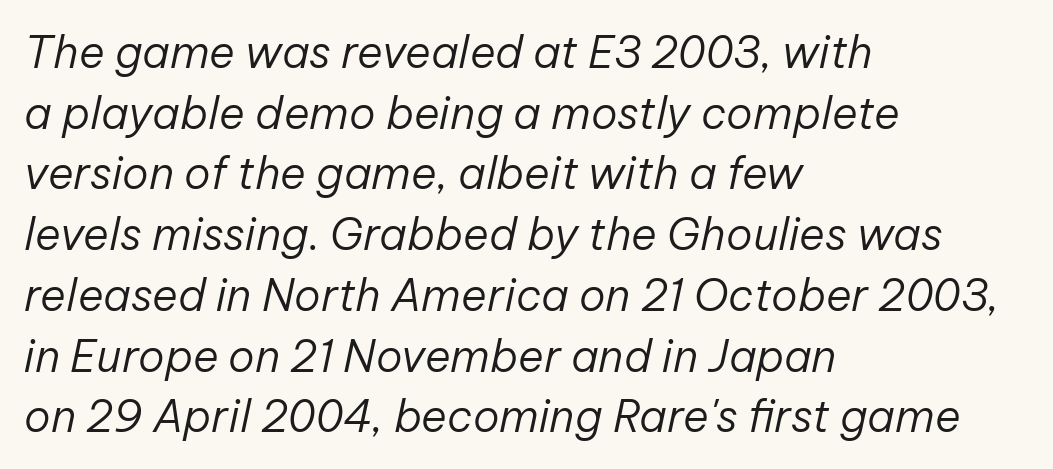
{"italic": "yes", "lean": "right", "slant_degrees": 12, "bold": "no", "weight": "regular", "width": "normal", "stroke_contrast": "low", "x_height": "medium", "monospaced": "no", "underline": "no", "align": "left", "line_spacing": "normal", "line_spacing_ratio": 1.38, "letter_spacing": "normal", "letter_spacing_em": 0.0, "glyph_px": 44}
